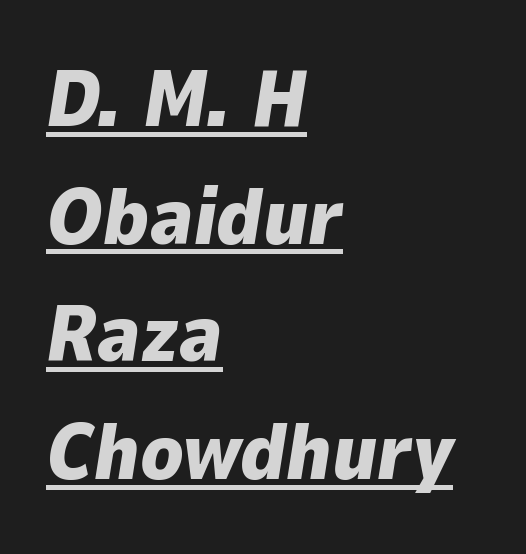
The image shows 79 px heavy type, italic (leaning right); set left-aligned, normal line spacing (1.49x), normal letter spacing, underlined; low stroke contrast and a medium x-height.
